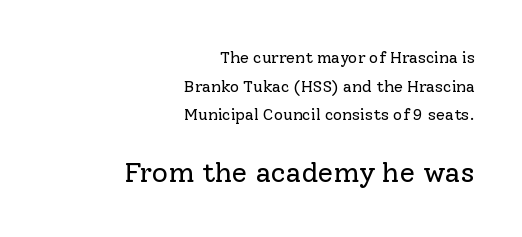
The letters advance in unequal steps, a hallmark of proportional type. Posture: straight, roman, zero tilt. Check where the strokes stop: tiny serifs finish them off. The face used here appears at its bigger size in the lower chunk.
